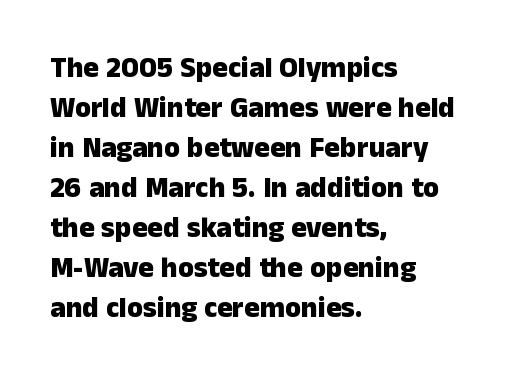
Note the varied advance widths — an 'i' is clearly narrower than an 'm'. Look at the stroke-to-counter ratio: heavy, a bold. Vertical spacing — default. Line beginnings align vertically; line endings do not. Rendered with straight, roman letterforms.
